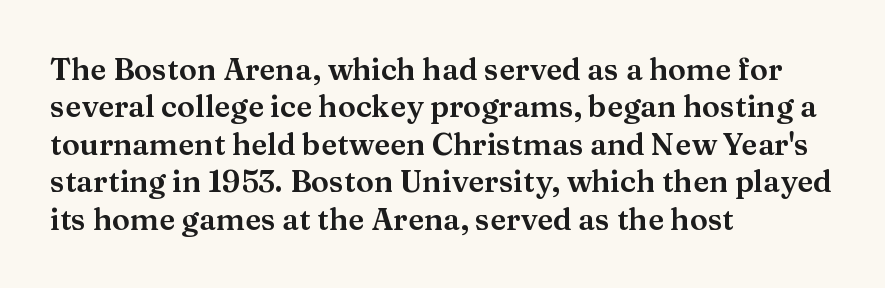
Q: Is the text italic (slanted)? A: No, it is upright.
Q: Is the typeface a serif or a sans-serif typeface? A: Serif.
Q: Is the text underlined? A: No.
Q: How is the paragraph aligned? A: Left-aligned.
Q: Is the spacing between letters normal or unusually wide? A: Normal.
Q: Is the spacing between lines tight, normal or loose? A: Normal.
Q: Width (condensed, normal, or wide)? A: Wide.
Q: Stroke contrast? A: Medium.
Q: x-height? A: Medium.
Q: Monospaced? A: No.
